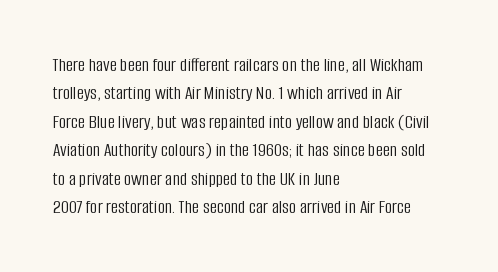
Q: Is the text bold? A: No.
Q: Is the text italic (slanted)? A: No, it is upright.
Q: Is the text underlined? A: No.
Q: How is the paragraph aligned? A: Left-aligned.
Q: Is the spacing between letters normal or unusually wide? A: Normal.
Q: Is the spacing between lines tight, normal or loose? A: Normal.
